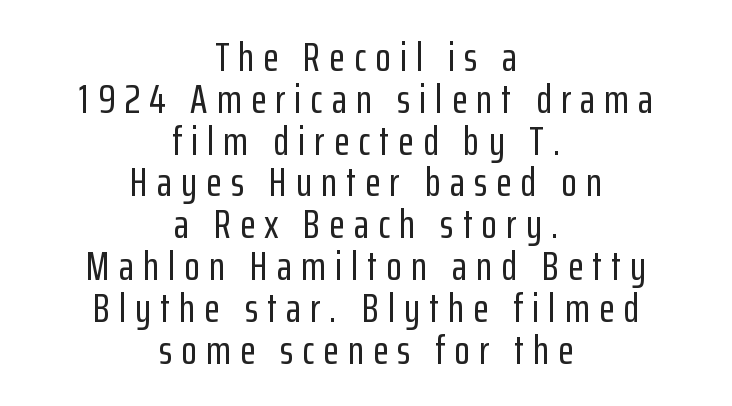
The image shows 41 px condensed sans-serif type, upright; set centered, tight line spacing (1.02x), unusually wide letter spacing (+0.22 em), not underlined; low stroke contrast and a medium x-height.
